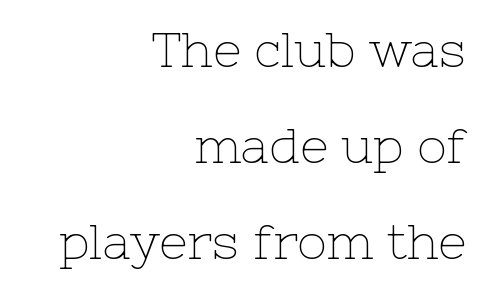
Q: Is the text bold? A: No.
Q: Is the text italic (slanted)? A: No, it is upright.
Q: Is the typeface a serif or a sans-serif typeface? A: Serif.
Q: Is the text underlined? A: No.
Q: How is the paragraph aligned? A: Right-aligned.
Q: Is the spacing between letters normal or unusually wide? A: Normal.
Q: Is the spacing between lines tight, normal or loose? A: Loose.
Q: Width (condensed, normal, or wide)? A: Normal.
Q: Stroke contrast? A: Low.
Q: x-height? A: Medium.
Q: Monospaced? A: No.
